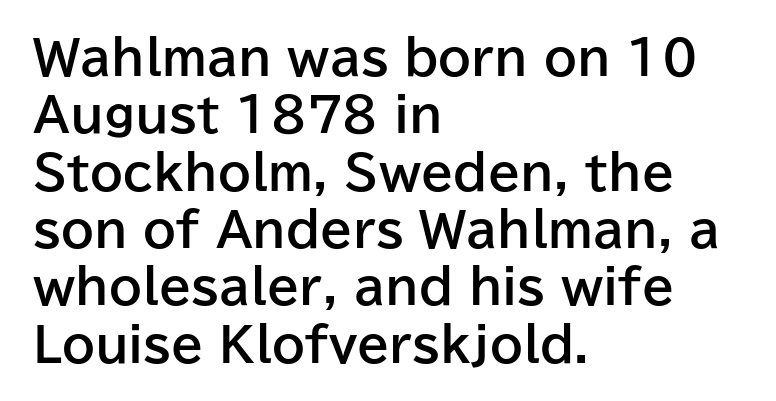
{"serif": "no", "italic": "no", "bold": "yes", "weight": "bold", "width": "normal", "stroke_contrast": "low", "x_height": "medium", "monospaced": "no", "underline": "no", "align": "left", "line_spacing_ratio": 1.22, "letter_spacing": "normal", "letter_spacing_em": 0.0, "glyph_px": 47}
